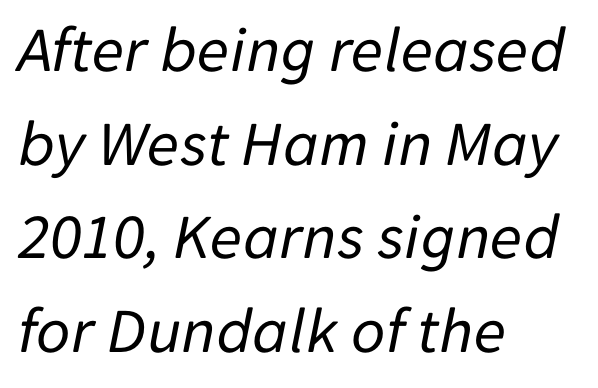
The image shows 66 px regular-weight type, italic (leaning right); set left-aligned, normal line spacing (1.42x), normal letter spacing, not underlined; low stroke contrast and a medium x-height.
